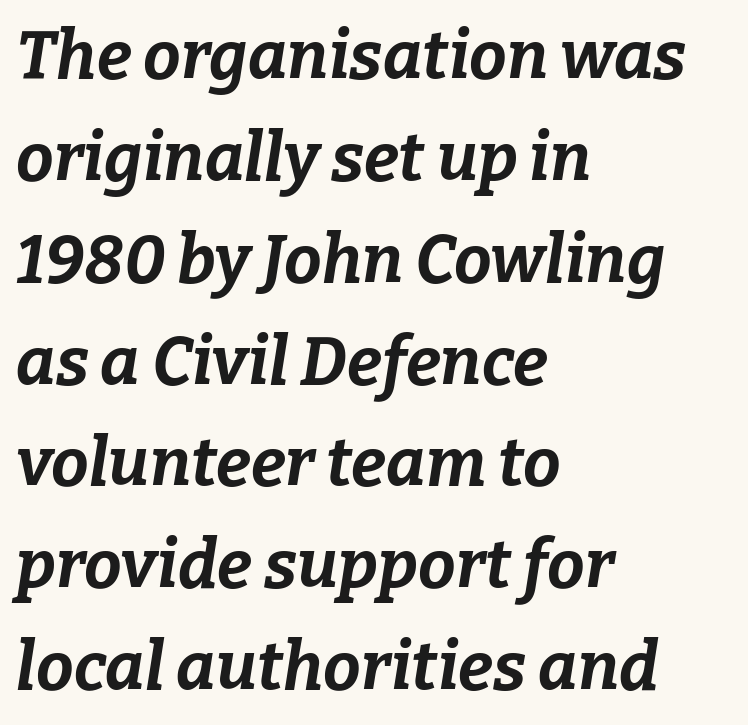
{"italic": "yes", "lean": "right", "slant_degrees": 9, "bold": "yes", "weight": "bold", "width": "normal", "stroke_contrast": "low", "x_height": "medium", "monospaced": "no", "underline": "no", "align": "left", "line_spacing": "normal", "line_spacing_ratio": 1.52, "letter_spacing": "normal", "letter_spacing_em": 0.0, "glyph_px": 67}
